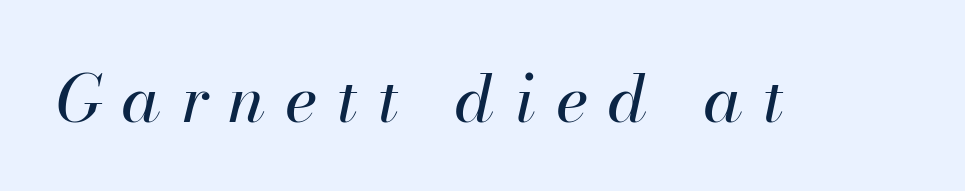
The image shows 65 px regular-weight type, italic (leaning right); set unusually wide letter spacing (+0.31 em), not underlined; high stroke contrast and a small x-height.
